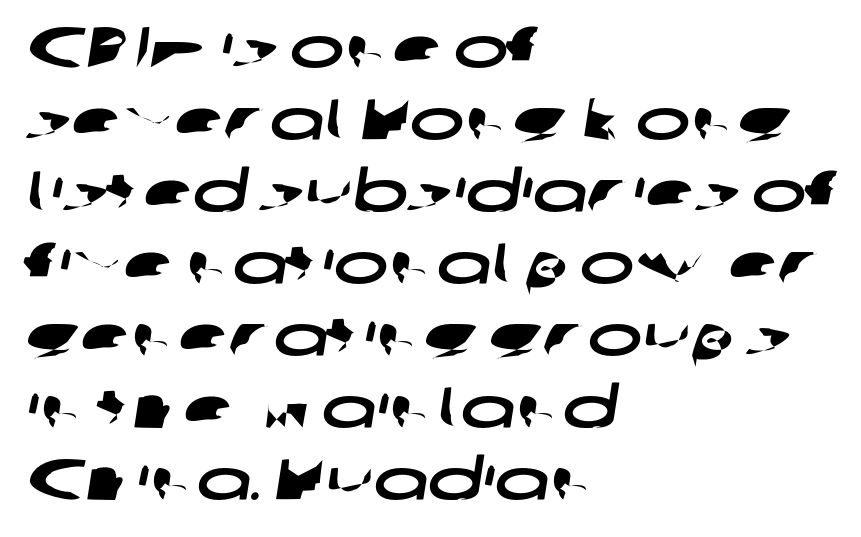
The tracking reads as untouched default to a designer's eye. Observe the absence of serifs on each vertical stroke in this sample. The rendering uses natural spacing where letterforms have individual widths. Line beginnings align vertically; line endings do not. Beneath every word, the page is bare.
